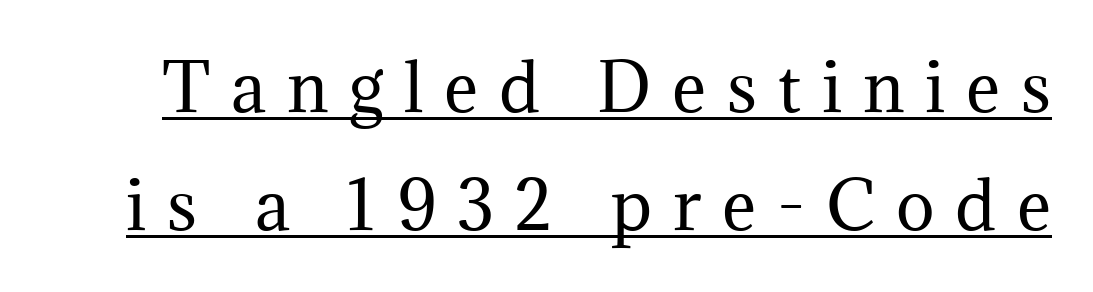
Q: Is the text bold? A: No.
Q: Is the text italic (slanted)? A: No, it is upright.
Q: Is the typeface a serif or a sans-serif typeface? A: Serif.
Q: Is the text underlined? A: Yes.
Q: Is the spacing between letters normal or unusually wide? A: Unusually wide.
Q: Width (condensed, normal, or wide)? A: Normal.
Q: Stroke contrast? A: Medium.
Q: x-height? A: Medium.
Q: Monospaced? A: No.
